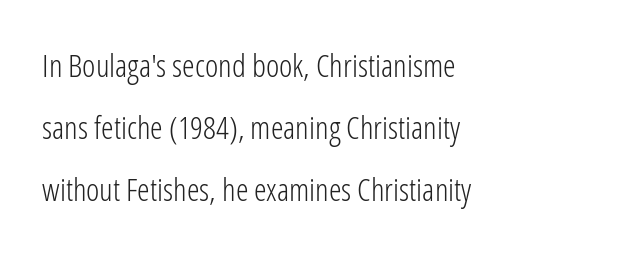
Horizontal alignment here is leftward, the default for most running prose. The characters display no serif detailing; their extremities are plain. A typesetter would call this proportional, since set widths differ per character. Plain, unruled lines of type.
